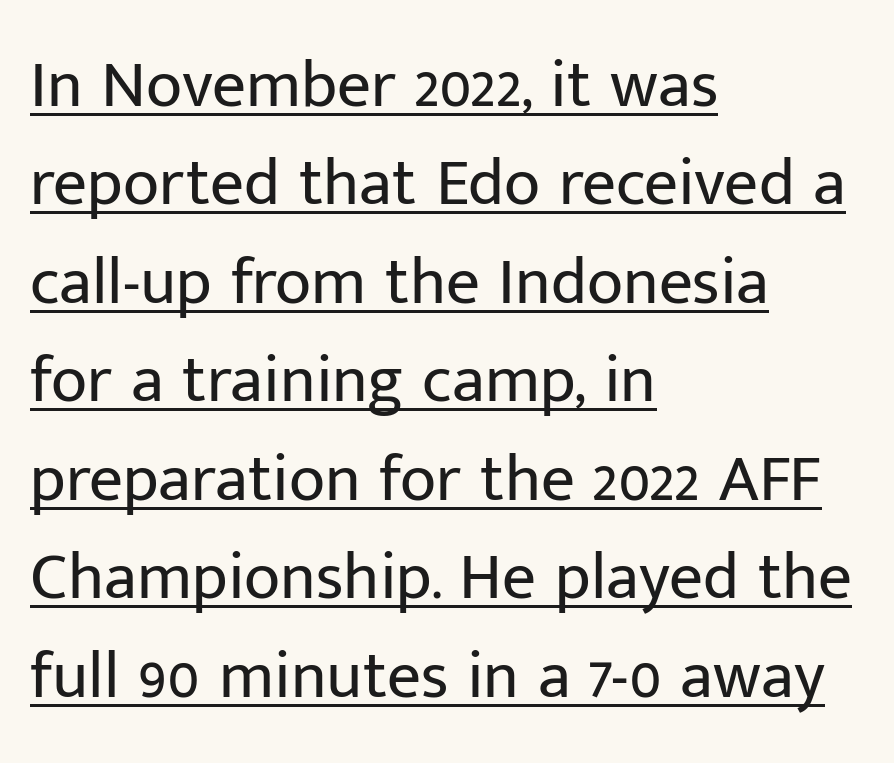
{"serif": "no", "italic": "no", "bold": "no", "weight": "regular", "width": "normal", "stroke_contrast": "low", "x_height": "medium", "monospaced": "no", "underline": "yes", "align": "left", "line_spacing": "normal", "line_spacing_ratio": 1.47, "letter_spacing": "normal", "letter_spacing_em": 0.0, "glyph_px": 67}
